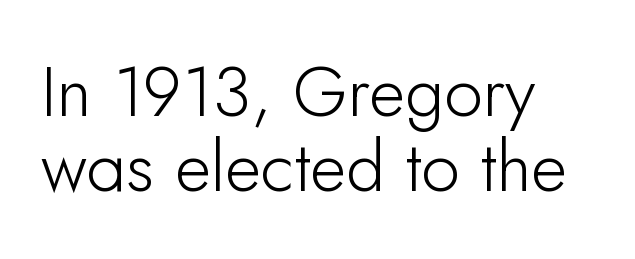
Q: Is the text italic (slanted)? A: No, it is upright.
Q: Is the typeface a serif or a sans-serif typeface? A: Sans-serif.
Q: Is the text underlined? A: No.
Q: How is the paragraph aligned? A: Left-aligned.
Q: Is the spacing between letters normal or unusually wide? A: Normal.
Q: Is the spacing between lines tight, normal or loose? A: Tight.
Q: Width (condensed, normal, or wide)? A: Normal.
Q: Stroke contrast? A: Low.
Q: x-height? A: Small.
Q: Monospaced? A: No.
